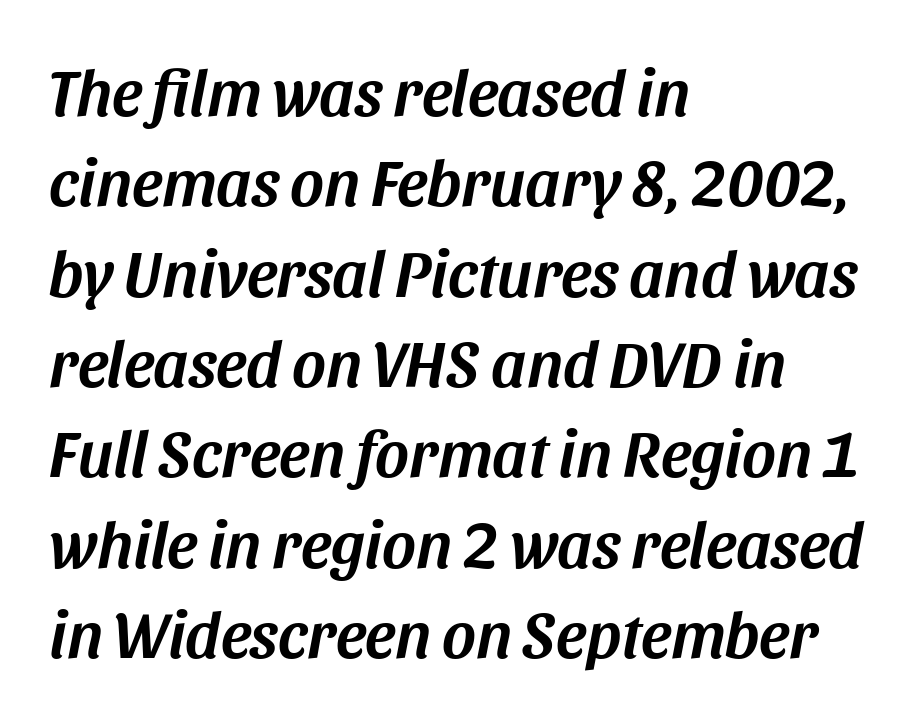
The image shows 65 px text type, italic (leaning right); set left-aligned, normal line spacing (1.39x), normal letter spacing, not underlined; medium stroke contrast and a large x-height.
